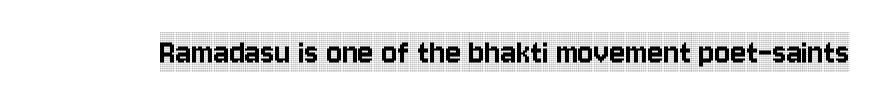
The space beneath each line is pristine and unruled. Ordinary non-slanted type is in use. Characters follow at the spacing the type designer built in. Typographically, this falls in the serif category. Note the varied advance widths — an 'i' is clearly narrower than an 'm'.
